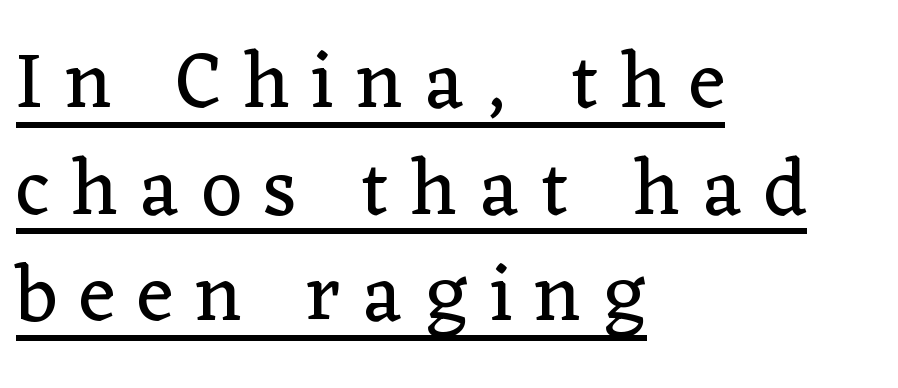
{"serif": "yes", "italic": "no", "bold": "no", "weight": "regular", "width": "normal", "stroke_contrast": "low", "x_height": "medium", "monospaced": "no", "underline": "yes", "align": "left", "line_spacing": "normal", "line_spacing_ratio": 1.35, "letter_spacing": "wide", "letter_spacing_em": 0.28, "glyph_px": 79}
